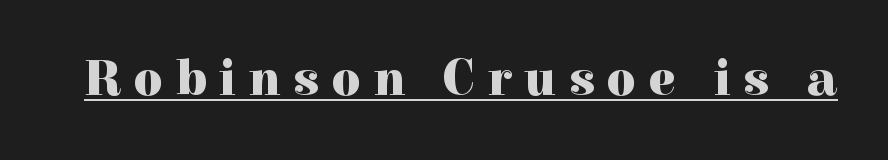
{"serif": "yes", "italic": "no", "bold": "yes", "weight": "heavy", "width": "normal", "x_height": "medium", "monospaced": "no", "underline": "yes", "letter_spacing": "wide", "letter_spacing_em": 0.25, "glyph_px": 50}
